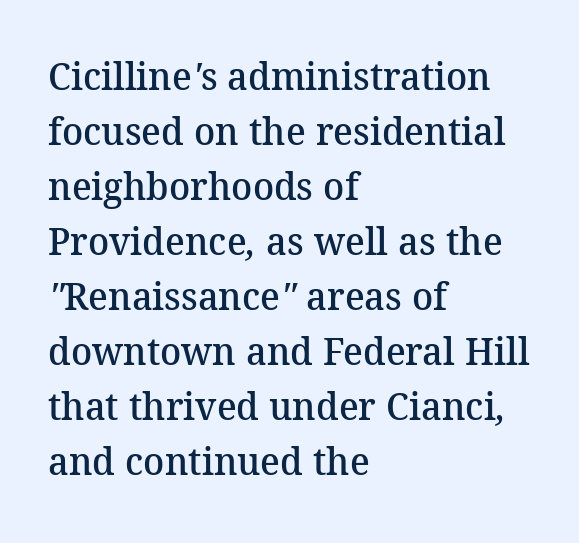
{"serif": "yes", "bold": "semi", "weight": "semibold", "width": "normal", "stroke_contrast": "medium", "x_height": "medium", "monospaced": "no", "underline": "no", "align": "left", "line_spacing": "normal", "line_spacing_ratio": 1.41, "letter_spacing": "normal", "letter_spacing_em": 0.0, "glyph_px": 39}
